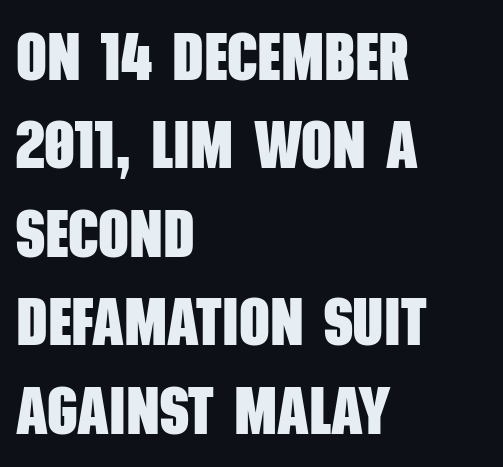
{"serif": "no", "bold": "yes", "weight": "heavy", "width": "condensed", "stroke_contrast": "low", "x_height": "large", "monospaced": "no", "underline": "no", "align": "left", "line_spacing": "normal", "line_spacing_ratio": 1.32, "letter_spacing": "normal", "letter_spacing_em": 0.0, "glyph_px": 67}
